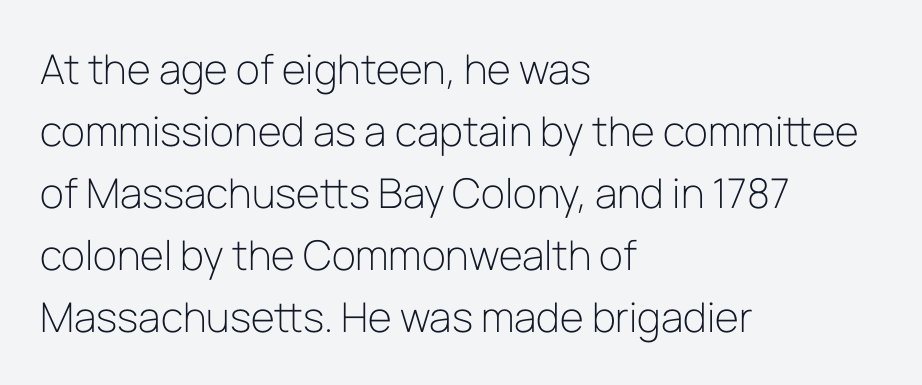
The image shows 41 px light sans-serif type, upright; set left-aligned, normal line spacing (1.51x), normal letter spacing, not underlined; low stroke contrast and a medium x-height.
